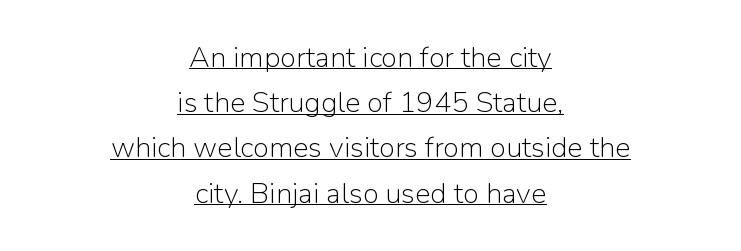
The image shows 29 px light sans-serif type, upright; set centered, normal line spacing (1.56x), normal letter spacing, underlined; low stroke contrast and a medium x-height.
